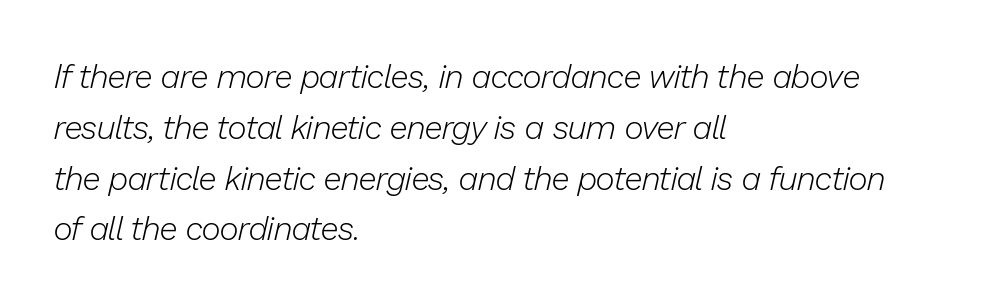
{"italic": "yes", "lean": "right", "slant_degrees": 13, "bold": "no", "weight": "light", "width": "normal", "stroke_contrast": "low", "x_height": "medium", "monospaced": "no", "underline": "no", "align": "left", "line_spacing": "normal", "line_spacing_ratio": 1.54, "letter_spacing": "normal", "letter_spacing_em": 0.0, "glyph_px": 33}
